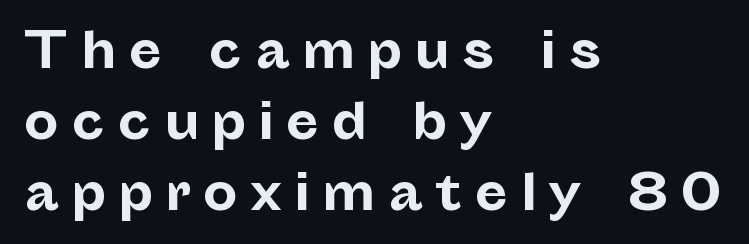
The letterforms stand isolated, each surrounded by extra space. This sample uses an upright cut, with every glyph sitting square on the baseline. The typesetting leans heavy: a genuine bold. Each new line begins a customary step beneath the previous one. Each letter keeps its own natural width here, so spacing adapts to shape. The passage shown is typeset with a sans-serif family.
